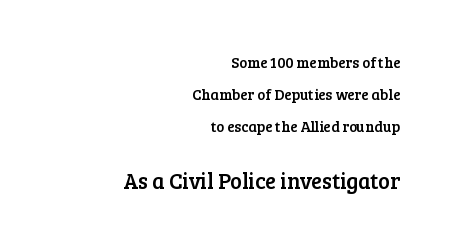
{"italic": "no", "underline": "no", "align": "right", "line_spacing": "loose", "line_spacing_ratio": 2.15, "letter_spacing": "normal", "letter_spacing_em": 0.0, "larger_block": "second", "size_ratio": 1.47, "glyph_px": 22}
